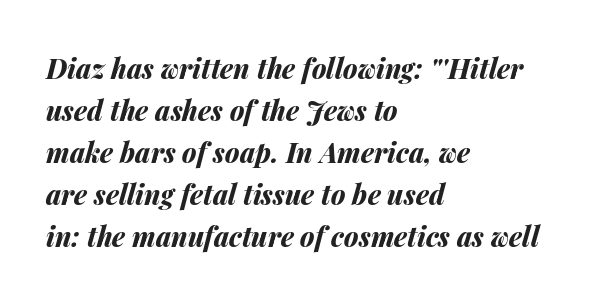
{"italic": "yes", "lean": "right", "slant_degrees": 14, "bold": "yes", "underline": "no", "align": "left", "line_spacing": "normal", "line_spacing_ratio": 1.56, "letter_spacing": "normal", "letter_spacing_em": 0.0, "glyph_px": 27}
